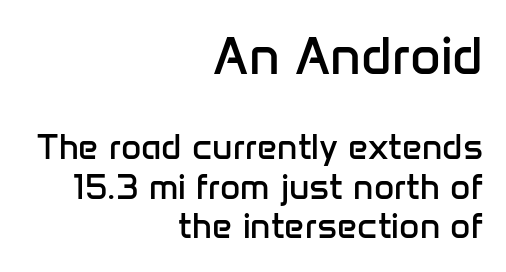
{"serif": "no", "italic": "no", "bold": "no", "weight": "regular", "width": "normal", "stroke_contrast": "low", "x_height": "medium", "monospaced": "no", "underline": "no", "align": "right", "line_spacing": "tight", "line_spacing_ratio": 1.13, "letter_spacing": "normal", "letter_spacing_em": 0.0, "larger_block": "first", "size_ratio": 1.51, "glyph_px": 53}
